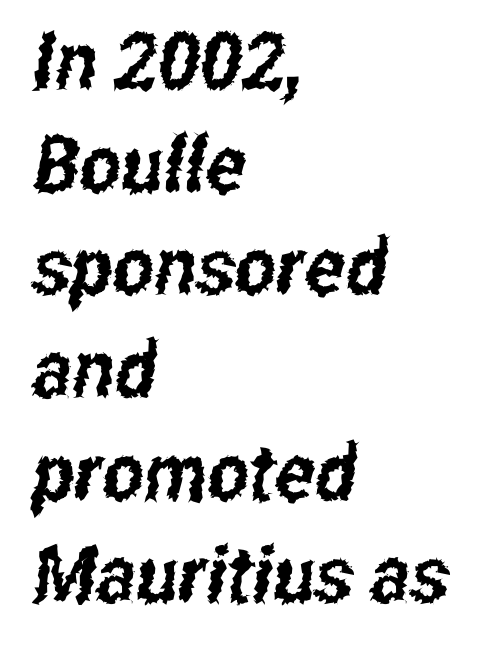
The image shows 79 px condensed sans-serif type; set left-aligned, normal line spacing (1.3x), normal letter spacing, not underlined; low stroke contrast and a medium x-height.
